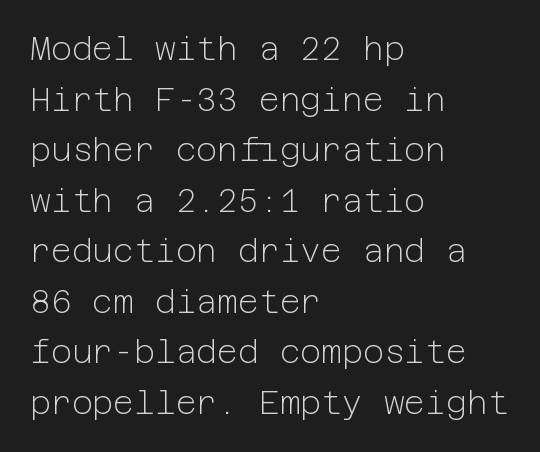
Check where the strokes stop: nothing finishes them off — pure sans. Underlining? Definitely not there. Upright lettering throughout. The space between consecutive lines is moderate. Stems and bowls with no extra thickness — not bold.
